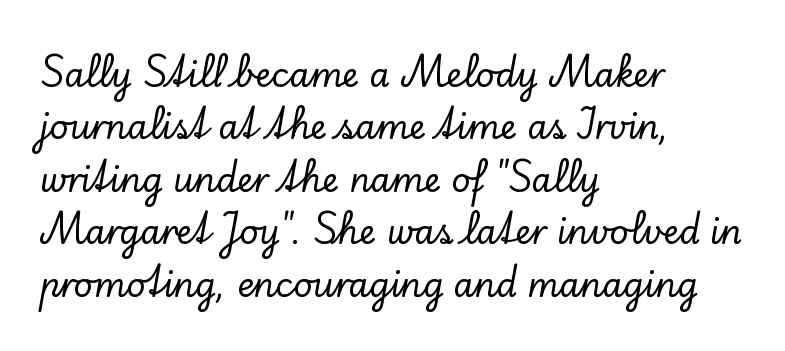
Each letter keeps its own natural width here, so spacing adapts to shape. Beneath every word, the page is bare. Note: serifs present on the glyphs. Nothing unusual about the tracking: characters are spaced as the font intends.
